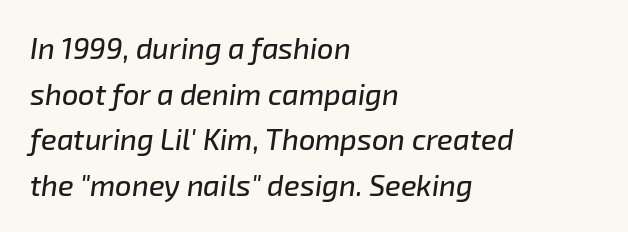
The image shows 29 px text type, italic (leaning right); set left-aligned, normal line spacing (1.57x), normal letter spacing, not underlined; low stroke contrast and a medium x-height.
